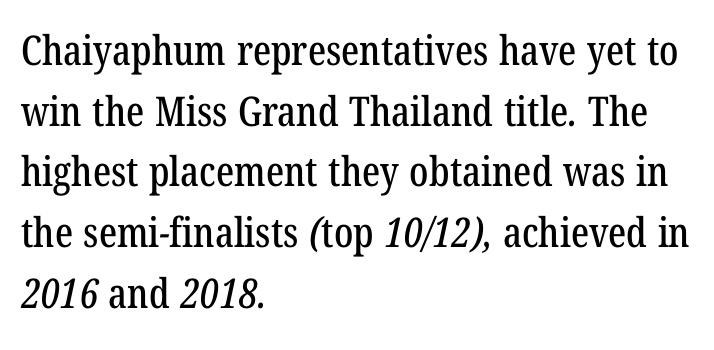
Q: Is the typeface a serif or a sans-serif typeface? A: Serif.
Q: Is the text underlined? A: No.
Q: How is the paragraph aligned? A: Left-aligned.
Q: Is the spacing between letters normal or unusually wide? A: Normal.
Q: Is the spacing between lines tight, normal or loose? A: Normal.
Q: Width (condensed, normal, or wide)? A: Condensed.
Q: Stroke contrast? A: Low.
Q: x-height? A: Medium.
Q: Monospaced? A: No.
